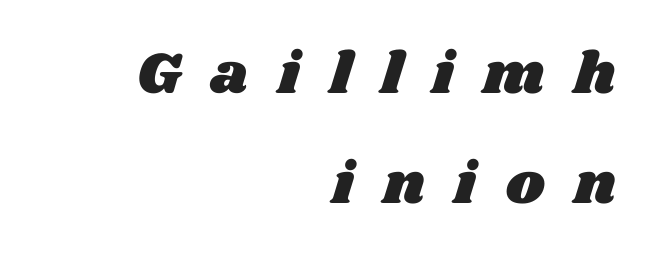
{"width": "wide", "stroke_contrast": "medium", "x_height": "large", "monospaced": "no", "underline": "no", "align": "right", "line_spacing_ratio": 1.86, "letter_spacing": "wide", "letter_spacing_em": 0.5, "glyph_px": 59}
